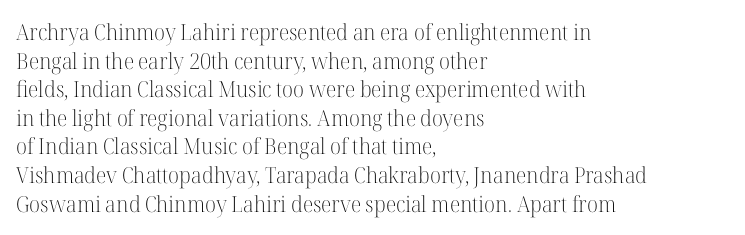
Q: Is the text bold? A: No.
Q: Is the text italic (slanted)? A: No, it is upright.
Q: Is the text underlined? A: No.
Q: How is the paragraph aligned? A: Left-aligned.
Q: Is the spacing between letters normal or unusually wide? A: Normal.
Q: Is the spacing between lines tight, normal or loose? A: Normal.
